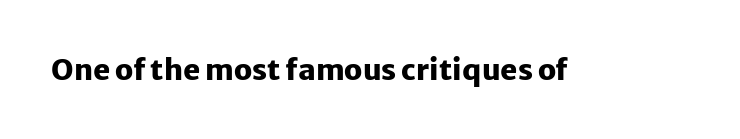
The image shows 29 px heavy sans-serif type, upright; set normal letter spacing, not underlined; low stroke contrast and a medium x-height.
